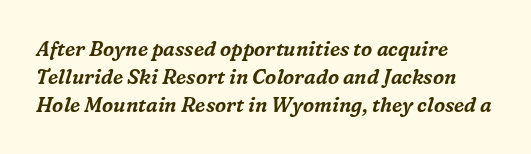
{"italic": "yes", "lean": "right", "slant_degrees": 16, "underline": "no", "align": "left", "line_spacing": "normal", "line_spacing_ratio": 1.39, "letter_spacing": "normal", "letter_spacing_em": 0.0, "glyph_px": 20}
